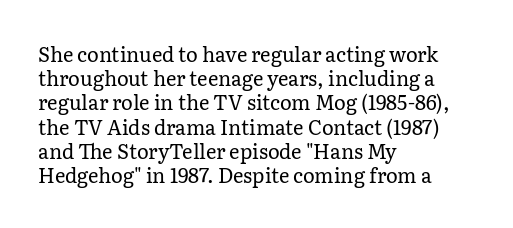
Tall strokes in this sample are plumb rather than angled. Decoration check: the copy has no underline. Words appear dense and cohesive because spacing is normal. The typesetter chose a ragged-right arrangement here.
